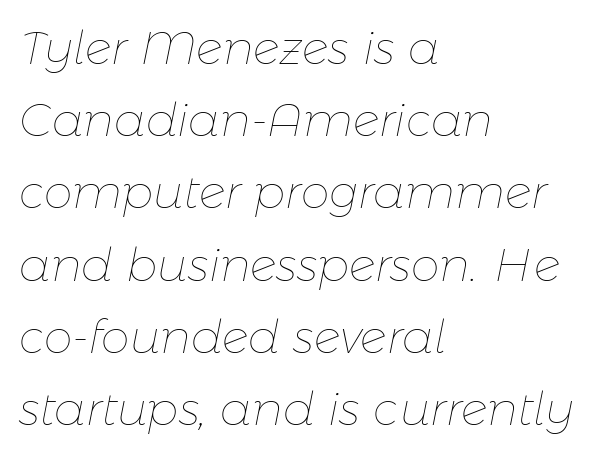
Q: Is the text bold? A: No.
Q: Is the text italic (slanted)? A: Yes, it leans right by about 11 degrees.
Q: Is the text underlined? A: No.
Q: How is the paragraph aligned? A: Left-aligned.
Q: Is the spacing between letters normal or unusually wide? A: Normal.
Q: Is the spacing between lines tight, normal or loose? A: Normal.
Q: Width (condensed, normal, or wide)? A: Normal.
Q: Stroke contrast? A: Low.
Q: x-height? A: Medium.
Q: Monospaced? A: No.
